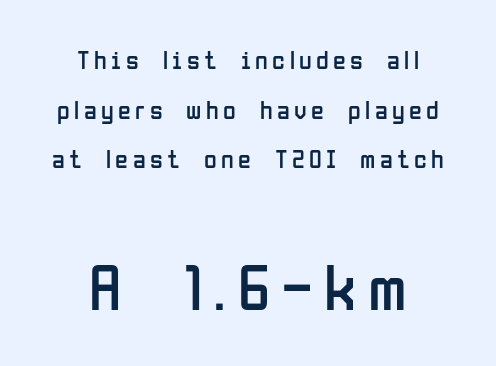
Q: Is the text bold? A: No.
Q: Is the text italic (slanted)? A: No, it is upright.
Q: Is the typeface a serif or a sans-serif typeface? A: Sans-serif.
Q: Is the text underlined? A: No.
Q: How is the paragraph aligned? A: Centered.
Q: Is the spacing between lines tight, normal or loose? A: Loose.
Q: Which block of text is set in a larger size, the first (top) or the second (bottom)? A: The second (bottom) one.
Q: Width (condensed, normal, or wide)? A: Condensed.
Q: Stroke contrast? A: Low.
Q: x-height? A: Medium.
Q: Monospaced? A: No.
